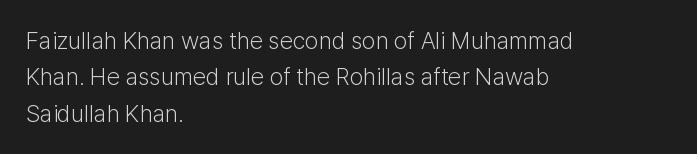
The image shows 24 px text type, upright; set left-aligned, normal line spacing (1.52x), normal letter spacing, not underlined.
